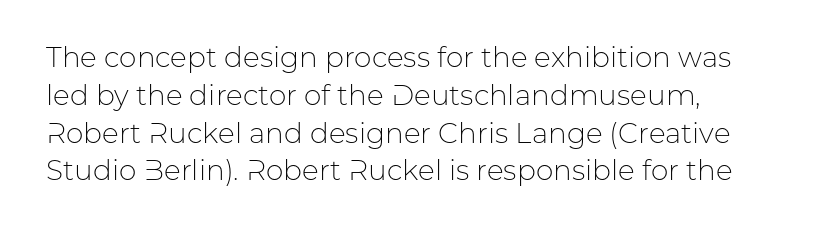
The space between consecutive lines is moderate. Note the varied advance widths — an 'i' is clearly narrower than an 'm'. Compared with typical body copy, the letter spacing here is the same. Examine the stroke ends and you'll find no serifs. Is this a heavy cut? Hardly; it is regular or lighter.
